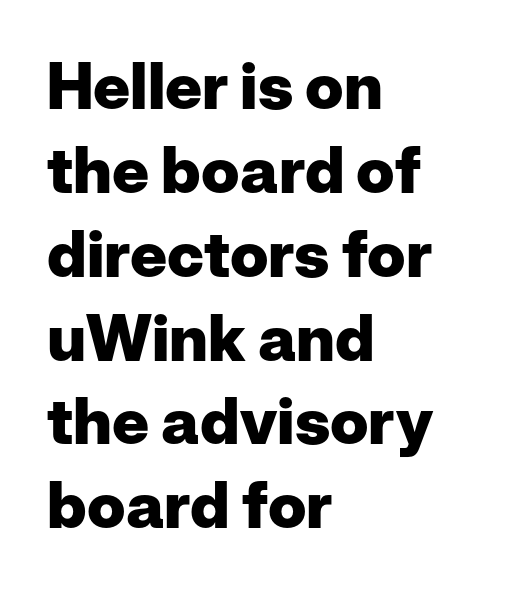
Q: Is the text bold? A: Yes.
Q: Is the text italic (slanted)? A: No, it is upright.
Q: Is the typeface a serif or a sans-serif typeface? A: Sans-serif.
Q: Is the text underlined? A: No.
Q: How is the paragraph aligned? A: Left-aligned.
Q: Is the spacing between letters normal or unusually wide? A: Normal.
Q: Is the spacing between lines tight, normal or loose? A: Normal.
Q: Width (condensed, normal, or wide)? A: Normal.
Q: Stroke contrast? A: Low.
Q: x-height? A: Medium.
Q: Monospaced? A: No.
